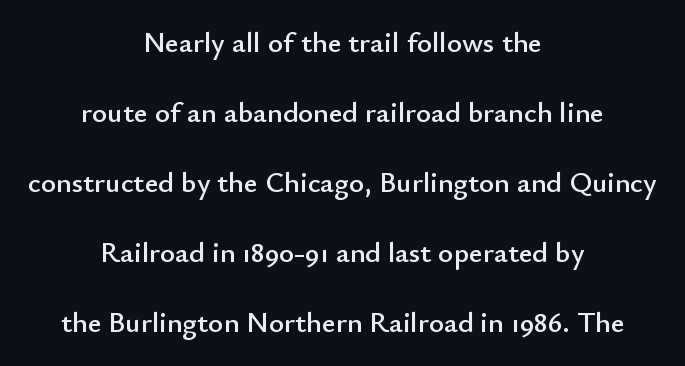
Beneath every word, the page is bare. The letters advance in unequal steps, a hallmark of proportional type. The designer dialed line spacing up above the default. If you folded the block vertically in half, each line would mirror itself in length. A typesetter would call this zero additional tracking.
